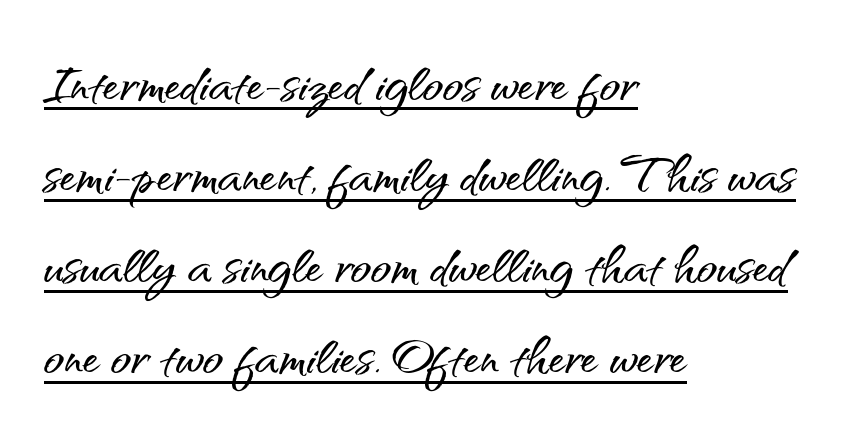
The image shows 68 px sans-serif type; set left-aligned, normal line spacing (1.34x), normal letter spacing, underlined; medium stroke contrast and a small x-height.
